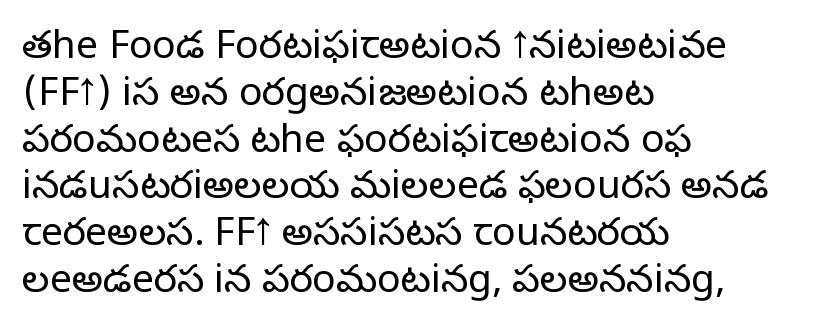
A roman cut, with each character standing at attention. Serif or sans? Sans — the stroke terminals are bare. The weight would be labelled regular, book, light, or lighter still. The baseline area is clear.
